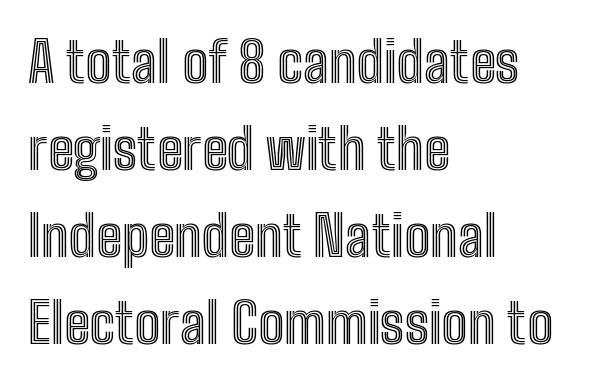
The image shows 55 px condensed type, upright; set left-aligned, normal line spacing (1.58x), normal letter spacing, not underlined; a medium x-height.
